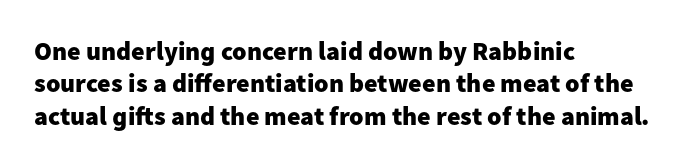
Q: Is the text bold? A: Yes.
Q: Is the text italic (slanted)? A: No, it is upright.
Q: Is the text underlined? A: No.
Q: How is the paragraph aligned? A: Left-aligned.
Q: Is the spacing between letters normal or unusually wide? A: Normal.
Q: Is the spacing between lines tight, normal or loose? A: Normal.
